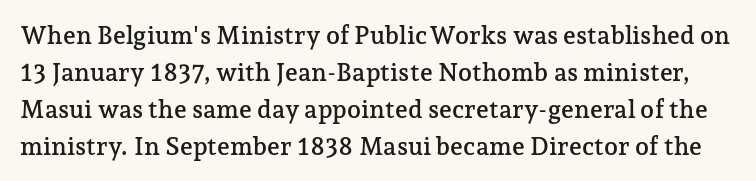
Q: Is the text italic (slanted)? A: No, it is upright.
Q: Is the text underlined? A: No.
Q: Is the spacing between letters normal or unusually wide? A: Normal.
Q: Is the spacing between lines tight, normal or loose? A: Normal.
